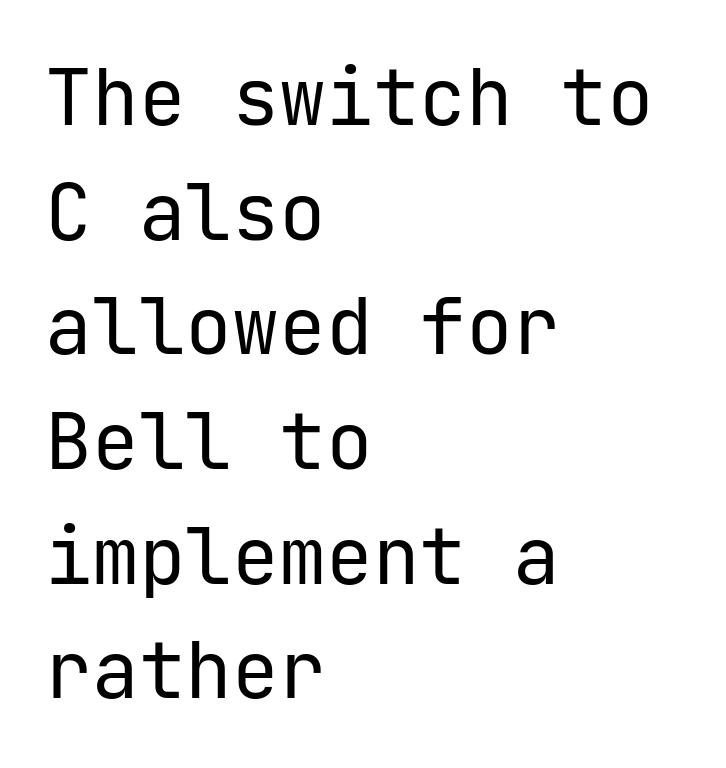
{"serif": "no", "italic": "no", "bold": "no", "weight": "regular", "width": "normal", "stroke_contrast": "low", "x_height": "medium", "underline": "no", "align": "left", "line_spacing": "normal", "line_spacing_ratio": 1.47, "letter_spacing": "normal", "letter_spacing_em": 0.0, "glyph_px": 78}
